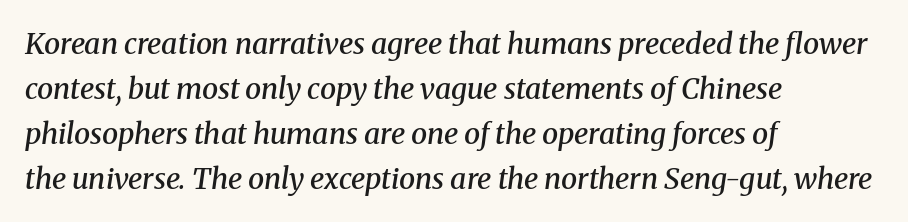
Proportional: the letters do not fall into vertical columns. Layout note: lines flush left. Vertical spacing — default. Every letter is mildly thick-stroked: semibold rather than bold. Descenders are the only things crossing below the line.
